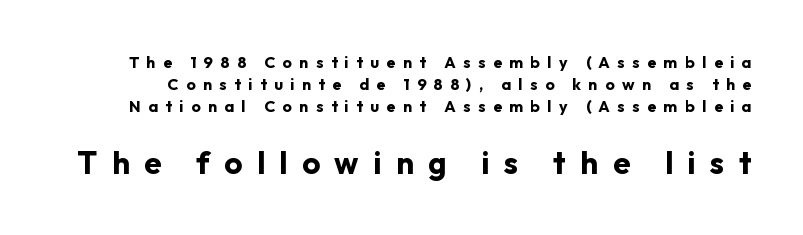
{"serif": "no", "italic": "no", "bold": "yes", "weight": "bold", "width": "normal", "stroke_contrast": "low", "x_height": "medium", "monospaced": "no", "underline": "no", "line_spacing": "normal", "line_spacing_ratio": 1.37, "letter_spacing": "wide", "letter_spacing_em": 0.47, "larger_block": "second", "size_ratio": 1.94, "glyph_px": 31}
